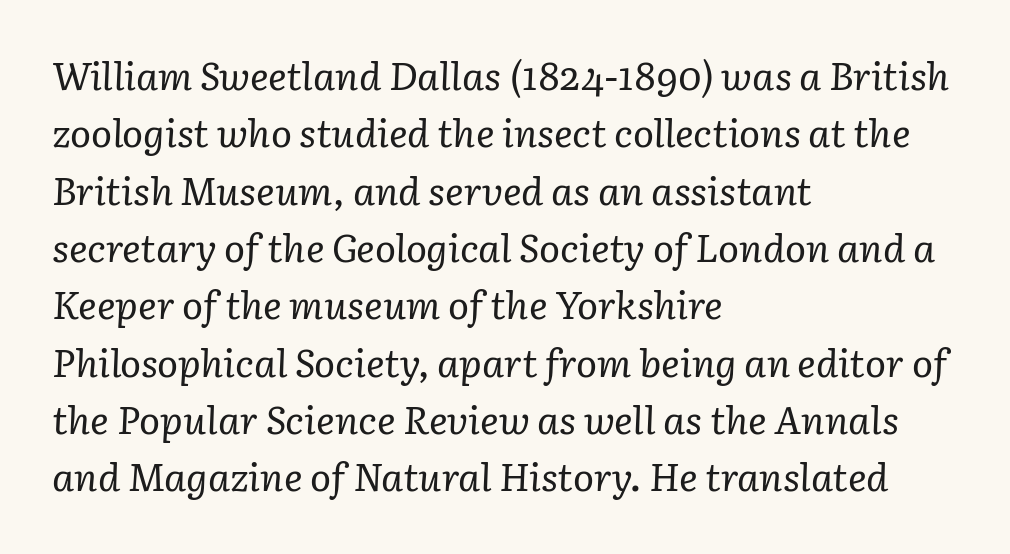
Vertically, the passage feels balanced, rows spaced as you'd expect. Notice how the passage keeps a crisp vertical edge on the left only. The face looks like a standard text weight, possibly lighter. The type is set solid horizontally, with unmodified tracking. Plain, unruled lines of type. Think of a printed novel: that variable character pitch is what you see here.
